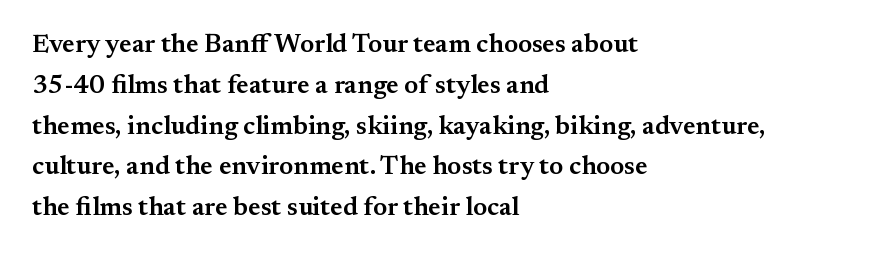
The image shows 26 px text type, upright; set left-aligned, normal line spacing (1.57x), normal letter spacing, not underlined.
